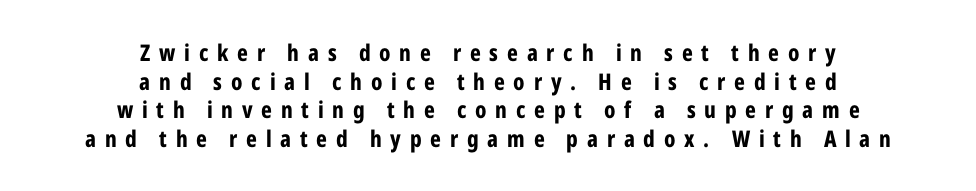
{"italic": "no", "bold": "yes", "underline": "no", "align": "center", "line_spacing": "normal", "line_spacing_ratio": 1.25, "letter_spacing": "wide", "letter_spacing_em": 0.38, "glyph_px": 23}
